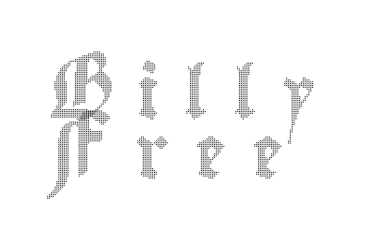
{"italic": "no", "width": "condensed", "x_height": "small", "monospaced": "no", "underline": "no", "align": "left", "line_spacing": "tight", "line_spacing_ratio": 1.14, "letter_spacing": "wide", "letter_spacing_em": 0.48, "glyph_px": 52}
